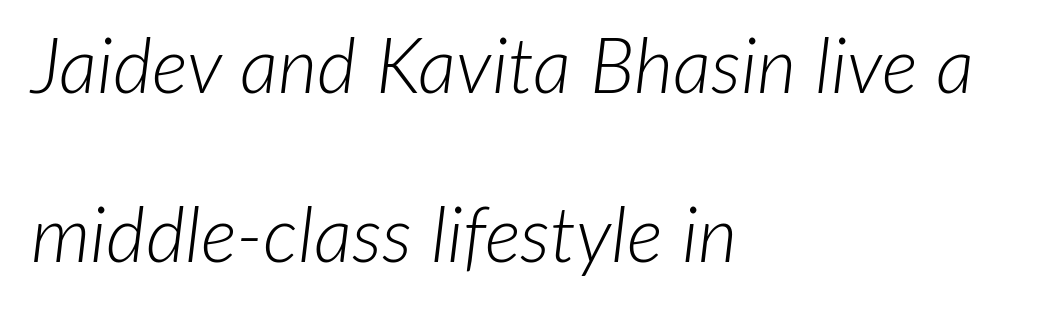
The image shows 76 px light type, italic (leaning right); set left-aligned, loose line spacing (2.23x), normal letter spacing, not underlined; low stroke contrast and a medium x-height.
